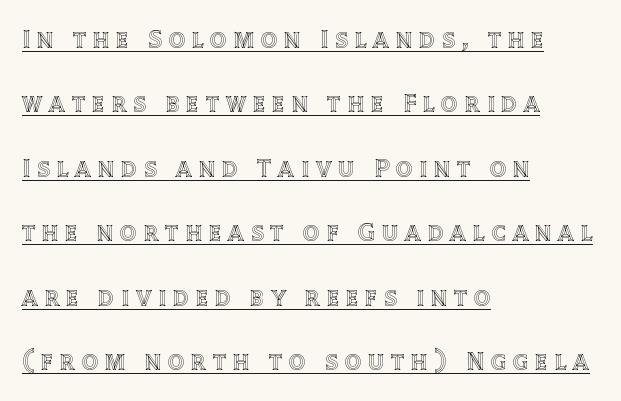
{"italic": "no", "underline": "yes", "align": "left", "line_spacing": "loose", "line_spacing_ratio": 2.48, "letter_spacing": "wide", "letter_spacing_em": 0.26, "glyph_px": 26}
